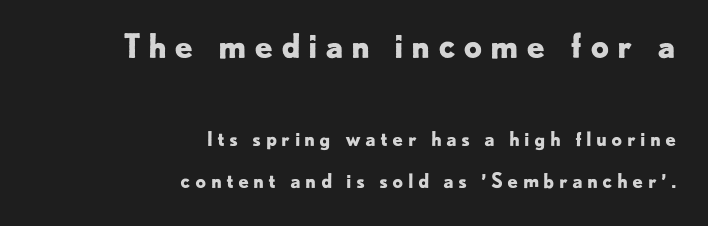
Q: Is the text bold? A: Yes.
Q: Is the text italic (slanted)? A: No, it is upright.
Q: Is the typeface a serif or a sans-serif typeface? A: Sans-serif.
Q: Is the text underlined? A: No.
Q: How is the paragraph aligned? A: Right-aligned.
Q: Is the spacing between letters normal or unusually wide? A: Unusually wide.
Q: Is the spacing between lines tight, normal or loose? A: Loose.
Q: Which block of text is set in a larger size, the first (top) or the second (bottom)? A: The first (top) one.
Q: Width (condensed, normal, or wide)? A: Normal.
Q: Stroke contrast? A: Low.
Q: x-height? A: Small.
Q: Monospaced? A: No.
